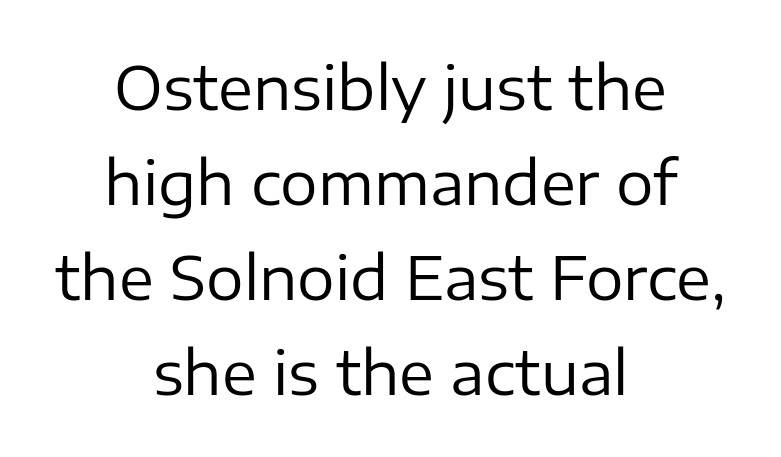
{"serif": "no", "italic": "no", "bold": "no", "weight": "regular", "width": "normal", "stroke_contrast": "low", "x_height": "medium", "monospaced": "no", "underline": "no", "align": "center", "line_spacing": "normal", "line_spacing_ratio": 1.61, "letter_spacing": "normal", "letter_spacing_em": 0.0, "glyph_px": 59}
